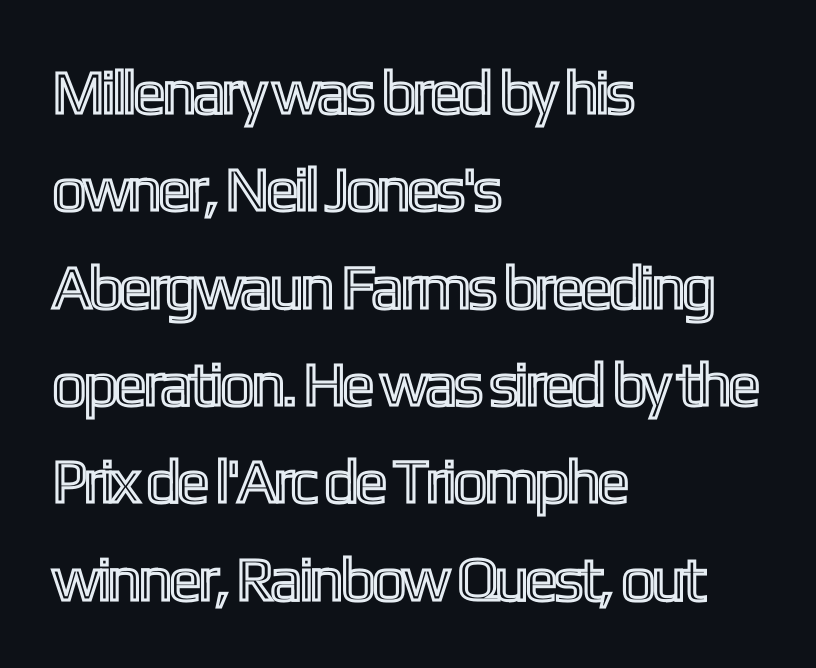
A normal amount of white space separates one row of letters from the next. A typesetter would call this zero additional tracking. The lettering stays uniformly vertical, giving the passage a roman look. The letters advance in unequal steps, a hallmark of proportional type.
